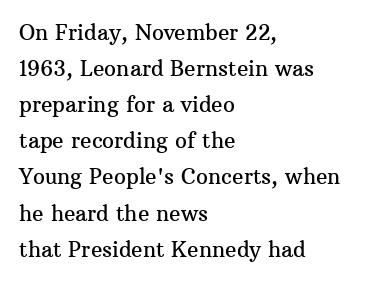
Q: Is the text italic (slanted)? A: No, it is upright.
Q: Is the text underlined? A: No.
Q: How is the paragraph aligned? A: Left-aligned.
Q: Is the spacing between letters normal or unusually wide? A: Normal.
